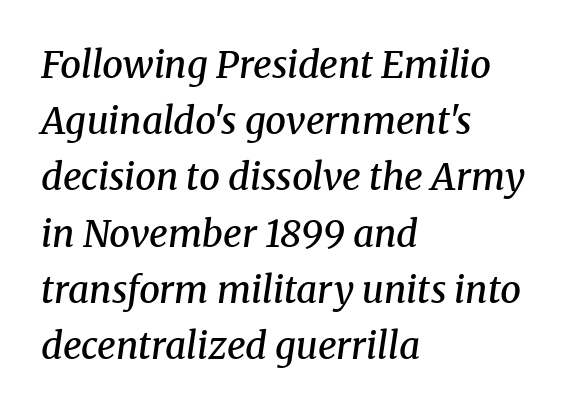
{"serif": "yes", "italic": "yes", "lean": "right", "slant_degrees": 8, "bold": "semi", "weight": "semibold", "width": "normal", "stroke_contrast": "medium", "x_height": "medium", "monospaced": "no", "underline": "no", "align": "left", "line_spacing": "normal", "line_spacing_ratio": 1.52, "letter_spacing": "normal", "letter_spacing_em": 0.0, "glyph_px": 37}
